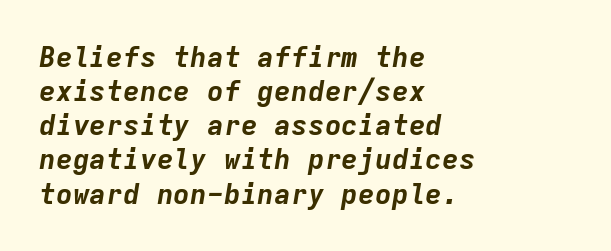
Q: Is the text bold? A: Yes.
Q: Is the text italic (slanted)? A: Yes, it leans right by about 9 degrees.
Q: Is the text underlined? A: No.
Q: How is the paragraph aligned? A: Left-aligned.
Q: Is the spacing between letters normal or unusually wide? A: Normal.
Q: Width (condensed, normal, or wide)? A: Normal.
Q: Stroke contrast? A: Low.
Q: x-height? A: Medium.
Q: Monospaced? A: Yes.
